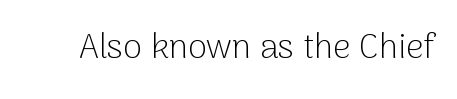
Letters have the restrained weight of plain body copy at most. This sample uses an upright cut, with every glyph sitting square on the baseline. Default kerning and tracking; the words read as compact shapes. The gap between lines stays unmarked.
